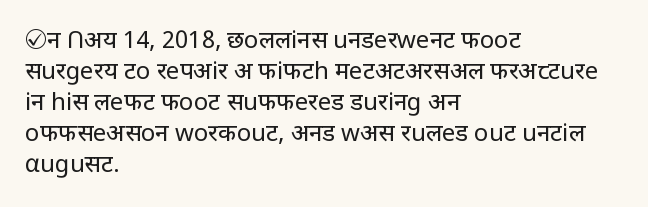
Q: Is the text bold? A: No.
Q: Is the text italic (slanted)? A: No, it is upright.
Q: Is the text underlined? A: No.
Q: How is the paragraph aligned? A: Left-aligned.
Q: Is the spacing between letters normal or unusually wide? A: Normal.
Q: Is the spacing between lines tight, normal or loose? A: Normal.
